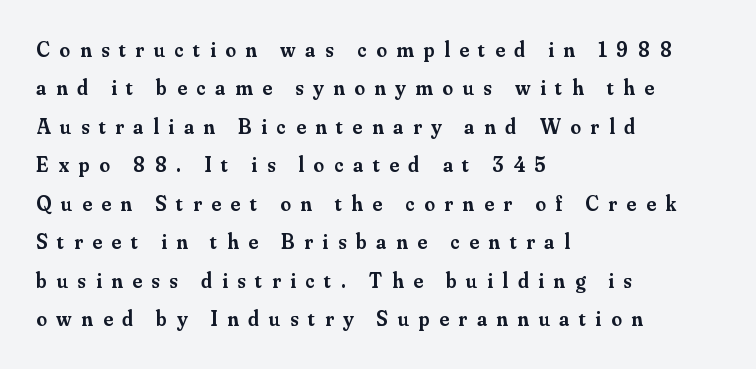
The image shows 21 px text type, upright; set left-aligned, line spacing 1.83x, unusually wide letter spacing (+0.47 em), not underlined.
